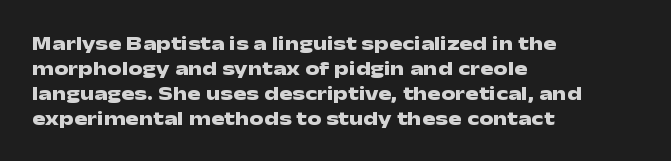
The baseline area is clear. Ordinary non-slanted type is in use. Look at the tracking — it's just the regular setting, nothing added. These lines carry a lot of weight — the face is fully bold.
